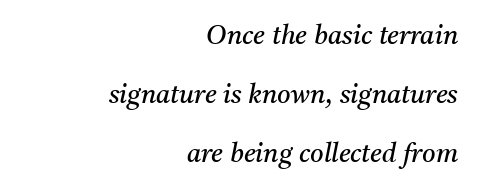
The image shows 26 px text type, italic (leaning right); set right-aligned, loose line spacing (2.27x), normal letter spacing, not underlined.
